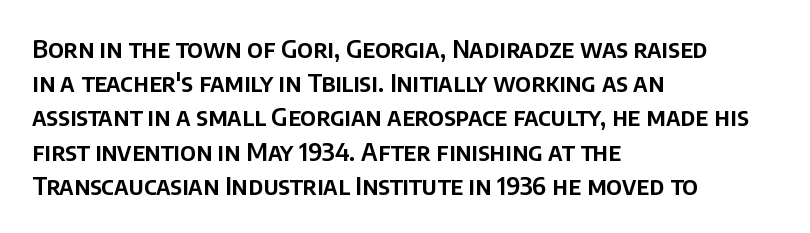
The image shows 25 px text type, upright; set left-aligned, normal line spacing (1.37x), normal letter spacing, not underlined.
